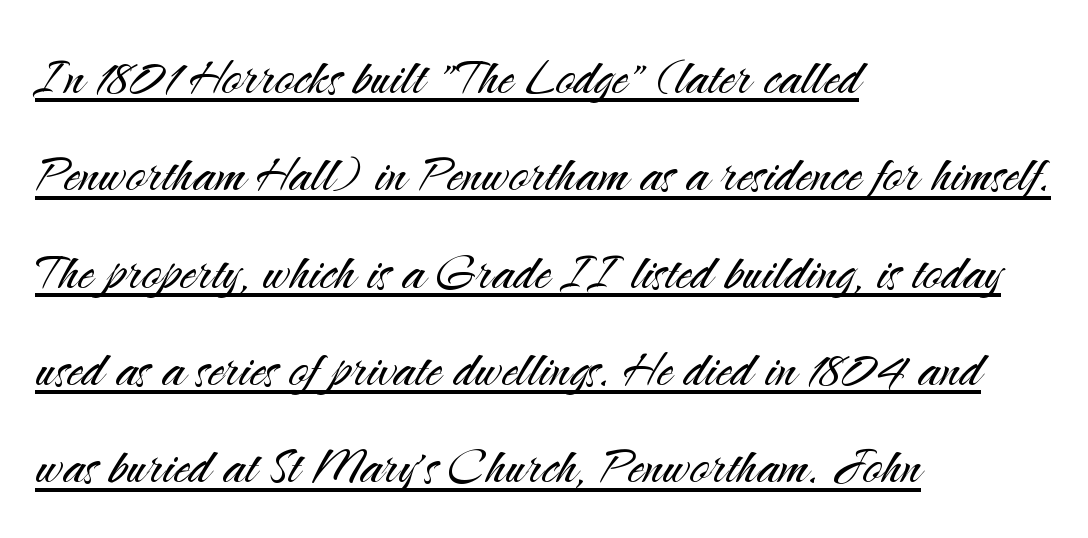
One glance says typical: line gaps are just what's usual. Is the stroke heavy? The answer is a plain regular-or-lighter. This rendering features underlined lettering. Character widths vary here, with narrow letters taking less room than wide ones. What stands out about the letter spacing? Nothing — it is the standard amount.
